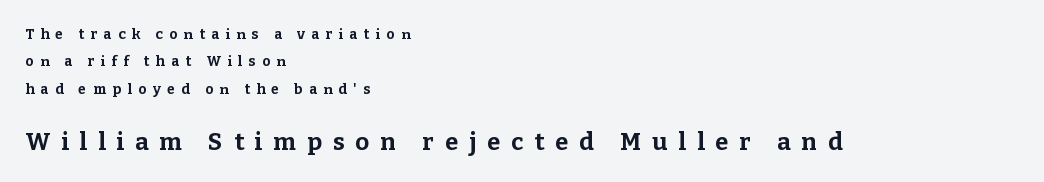
Q: Is the text bold? A: Yes.
Q: Is the text italic (slanted)? A: No, it is upright.
Q: Is the text underlined? A: No.
Q: How is the paragraph aligned? A: Left-aligned.
Q: Is the spacing between letters normal or unusually wide? A: Unusually wide.
Q: Is the spacing between lines tight, normal or loose? A: Loose.
Q: Which block of text is set in a larger size, the first (top) or the second (bottom)? A: The second (bottom) one.
